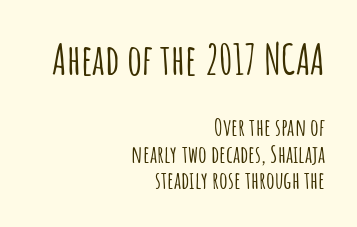
A typesetter would call this proportional, since set widths differ per character. These lines were composed using upright roman letters. These lines are set flush right with a ragged left edge. Leading: reduced. Note: larger setting up top, smaller setting below.
